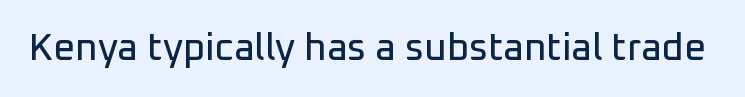
The string is rendered with underlining switched off. Is this a sans? Yes — the strokes have no serifs. Character widths vary here, with narrow letters taking less room than wide ones. Posture: vertical. These lines keep a tight, regular rhythm from letter to letter.
